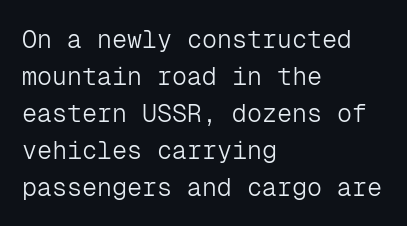
Q: Is the text bold? A: No.
Q: Is the text italic (slanted)? A: No, it is upright.
Q: Is the text underlined? A: No.
Q: How is the paragraph aligned? A: Left-aligned.
Q: Is the spacing between letters normal or unusually wide? A: Normal.
Q: Is the spacing between lines tight, normal or loose? A: Normal.
